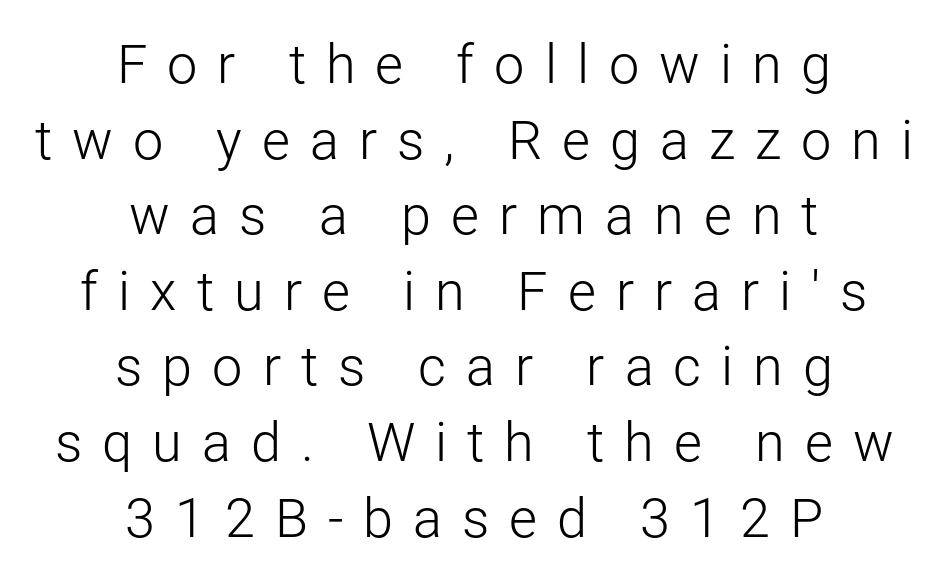
Q: Is the text bold? A: No.
Q: Is the text italic (slanted)? A: No, it is upright.
Q: Is the typeface a serif or a sans-serif typeface? A: Sans-serif.
Q: Is the text underlined? A: No.
Q: How is the paragraph aligned? A: Centered.
Q: Is the spacing between letters normal or unusually wide? A: Unusually wide.
Q: Is the spacing between lines tight, normal or loose? A: Normal.
Q: Width (condensed, normal, or wide)? A: Normal.
Q: Stroke contrast? A: Low.
Q: x-height? A: Medium.
Q: Monospaced? A: No.
